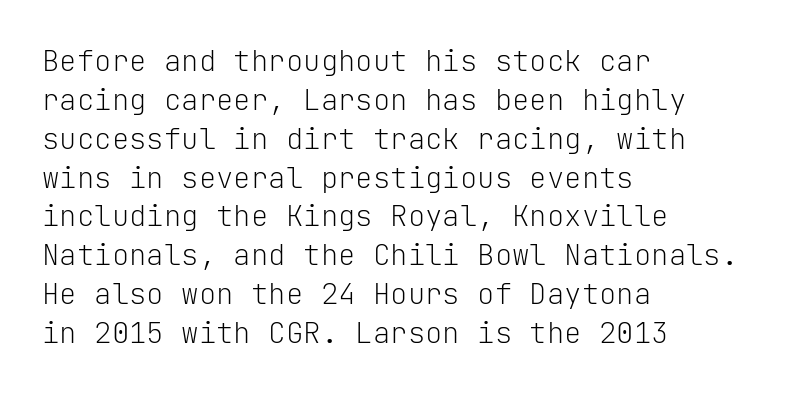
If you drew a ruler down the left edge, every line would touch it. These lines are rendered in a fixed-pitch font. The lines sit at an ordinary, default distance from one another. This is roman type, the default non-slanted kind. Stroke thickness stays within the range of a standard reading face or lighter. The horizontal fit of the characters is conventional and even.
